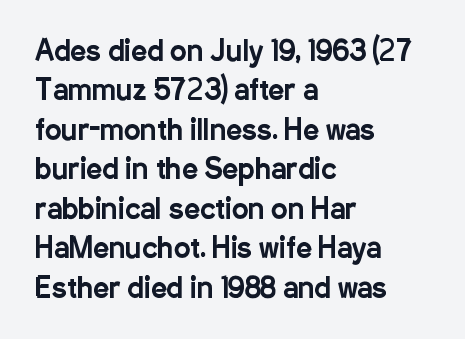
Line spacing here is normal. Every character sits straight up, as roman type does. The rendering shows plain stroke endings on the letterforms — a sans-serif design. The passage shown is not underscored anywhere. Compared with a centered layout, this one pins lines to the left instead. You could call the tracking neutral — neither tight nor loose.
